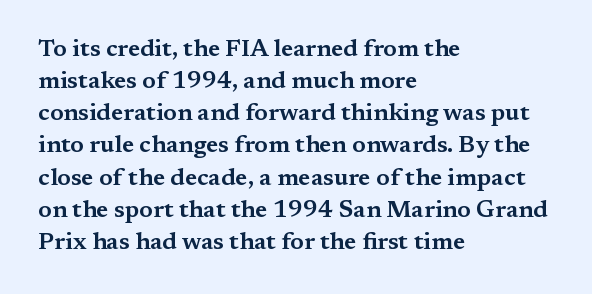
Q: Is the text italic (slanted)? A: No, it is upright.
Q: Is the text underlined? A: No.
Q: How is the paragraph aligned? A: Left-aligned.
Q: Is the spacing between letters normal or unusually wide? A: Normal.
Q: Is the spacing between lines tight, normal or loose? A: Normal.
